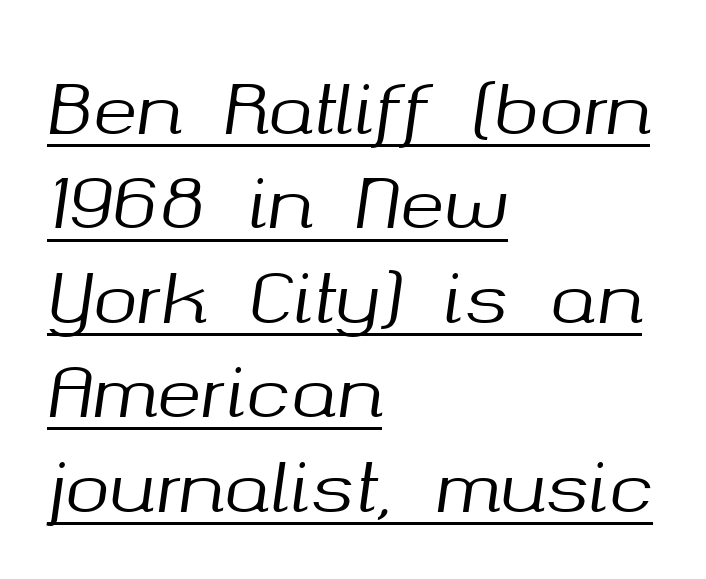
The image shows 67 px text type, italic (leaning right); set left-aligned, normal line spacing (1.41x), normal letter spacing, underlined; medium stroke contrast and a medium x-height.
